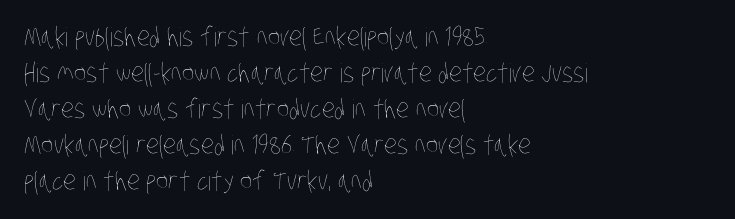
Q: Is the text bold? A: No.
Q: Is the text underlined? A: No.
Q: How is the paragraph aligned? A: Left-aligned.
Q: Is the spacing between letters normal or unusually wide? A: Normal.
Q: Is the spacing between lines tight, normal or loose? A: Normal.
